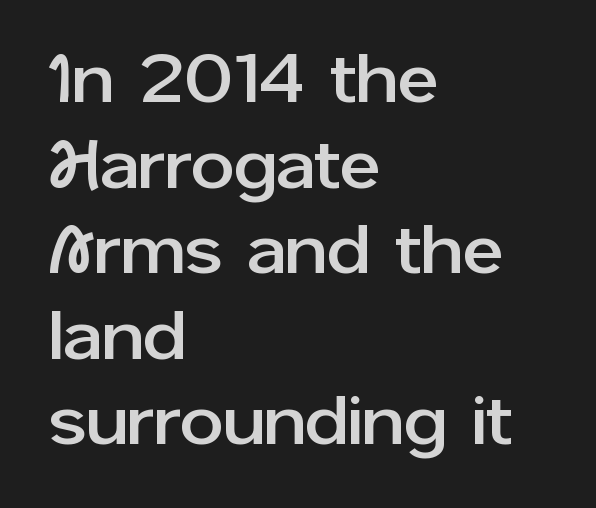
Q: Is the text italic (slanted)? A: No, it is upright.
Q: Is the typeface a serif or a sans-serif typeface? A: Sans-serif.
Q: Is the text underlined? A: No.
Q: How is the paragraph aligned? A: Left-aligned.
Q: Is the spacing between letters normal or unusually wide? A: Normal.
Q: Width (condensed, normal, or wide)? A: Normal.
Q: Stroke contrast? A: Low.
Q: x-height? A: Medium.
Q: Monospaced? A: No.
